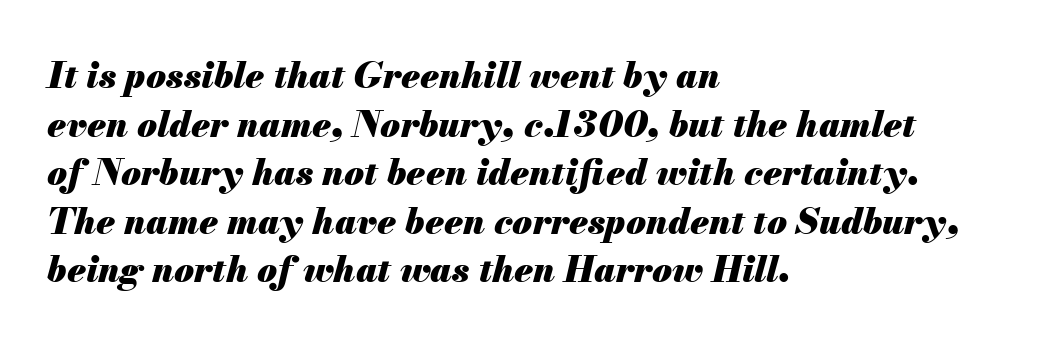
The image shows 36 px heavy type, italic (leaning right); set left-aligned, normal line spacing (1.35x), normal letter spacing, not underlined; medium stroke contrast and a small x-height.
